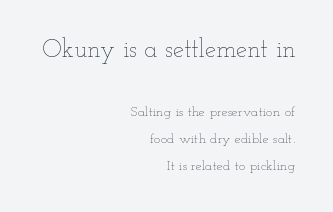
Q: Is the text bold? A: No.
Q: Is the text italic (slanted)? A: No, it is upright.
Q: Is the text underlined? A: No.
Q: How is the paragraph aligned? A: Right-aligned.
Q: Is the spacing between letters normal or unusually wide? A: Normal.
Q: Is the spacing between lines tight, normal or loose? A: Loose.
Q: Which block of text is set in a larger size, the first (top) or the second (bottom)? A: The first (top) one.
